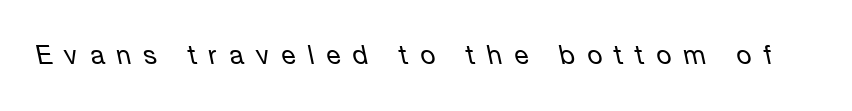
The image shows 26 px text type, italic (leaning left); set unusually wide letter spacing (+0.48 em), not underlined.
